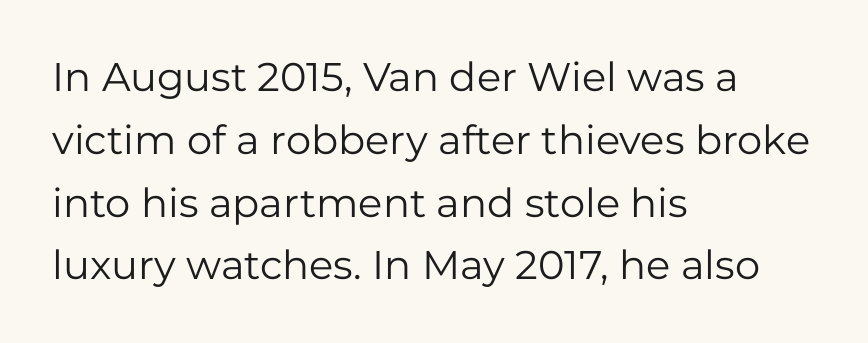
Q: Is the text bold? A: No.
Q: Is the text italic (slanted)? A: No, it is upright.
Q: Is the typeface a serif or a sans-serif typeface? A: Sans-serif.
Q: Is the text underlined? A: No.
Q: How is the paragraph aligned? A: Left-aligned.
Q: Is the spacing between letters normal or unusually wide? A: Normal.
Q: Is the spacing between lines tight, normal or loose? A: Normal.
Q: Width (condensed, normal, or wide)? A: Normal.
Q: Stroke contrast? A: Low.
Q: x-height? A: Medium.
Q: Monospaced? A: No.
